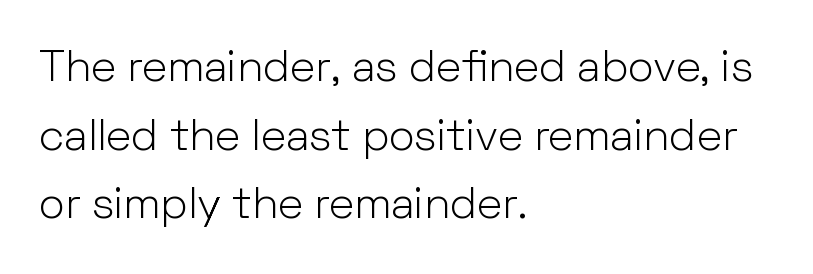
Q: Is the text bold? A: No.
Q: Is the text italic (slanted)? A: No, it is upright.
Q: Is the typeface a serif or a sans-serif typeface? A: Sans-serif.
Q: Is the text underlined? A: No.
Q: How is the paragraph aligned? A: Left-aligned.
Q: Is the spacing between letters normal or unusually wide? A: Normal.
Q: Is the spacing between lines tight, normal or loose? A: Normal.
Q: Width (condensed, normal, or wide)? A: Normal.
Q: Stroke contrast? A: Low.
Q: x-height? A: Medium.
Q: Monospaced? A: No.
